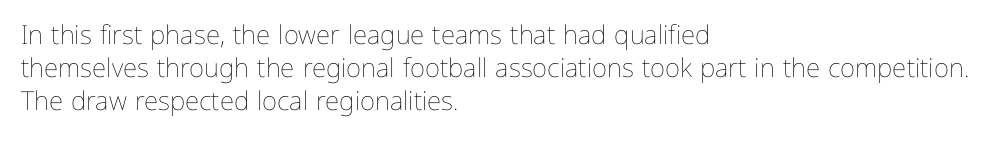
Check the space under the baseline: it is left empty. Posture: upright roman. Is the type heavy? It reads as light-to-regular instead. One-word summary of the alignment: left. The line-height multiplier appears to be the usual default.
